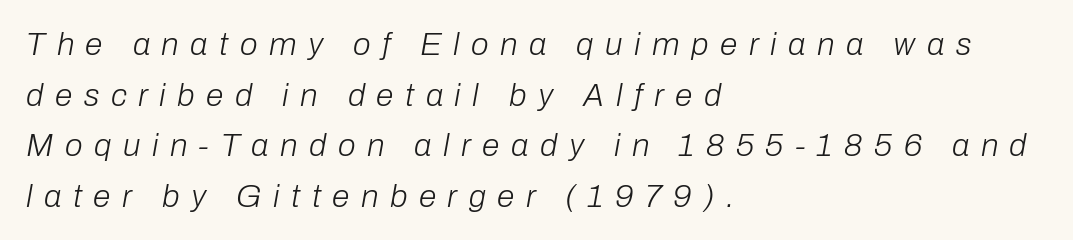
Q: Is the text bold? A: No.
Q: Is the text italic (slanted)? A: Yes, it leans right by about 10 degrees.
Q: Is the text underlined? A: No.
Q: How is the paragraph aligned? A: Left-aligned.
Q: Is the spacing between letters normal or unusually wide? A: Unusually wide.
Q: Is the spacing between lines tight, normal or loose? A: Normal.
Q: Width (condensed, normal, or wide)? A: Normal.
Q: Stroke contrast? A: Low.
Q: x-height? A: Medium.
Q: Monospaced? A: No.
